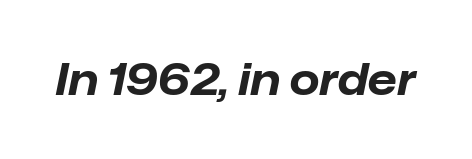
The image shows 43 px bold type, italic (leaning right); set normal letter spacing, not underlined; low stroke contrast and a medium x-height.
